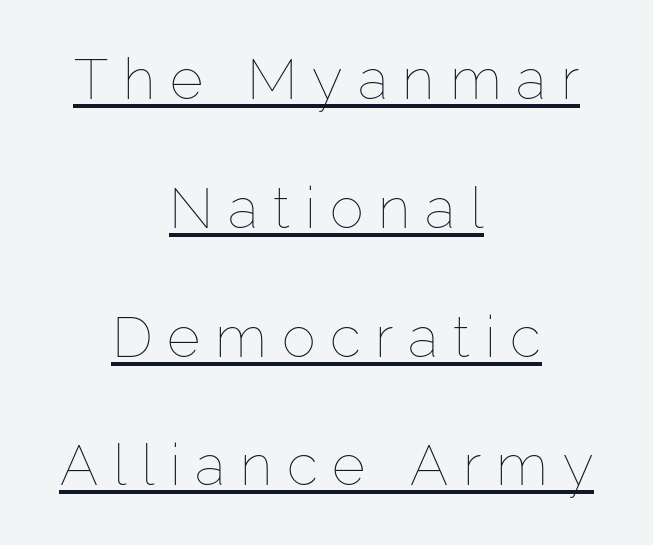
Q: Is the text bold? A: No.
Q: Is the text italic (slanted)? A: No, it is upright.
Q: Is the text underlined? A: Yes.
Q: How is the paragraph aligned? A: Centered.
Q: Is the spacing between letters normal or unusually wide? A: Unusually wide.
Q: Is the spacing between lines tight, normal or loose? A: Loose.
Q: Width (condensed, normal, or wide)? A: Normal.
Q: Stroke contrast? A: Low.
Q: x-height? A: Medium.
Q: Monospaced? A: No.
